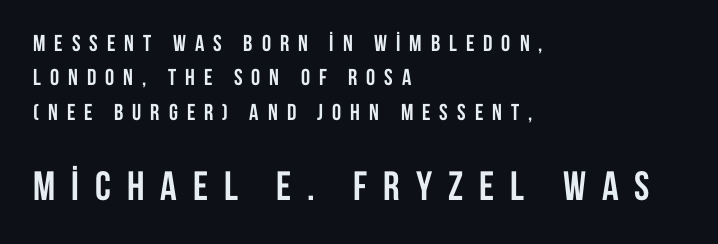
Proportional: the letters do not fall into vertical columns. Note: no serifs on the glyphs. The words here are not underlined. Size hierarchy here favors the trailing block over the leading one. Summary of vertical rhythm: regular, with standard interline spacing.
